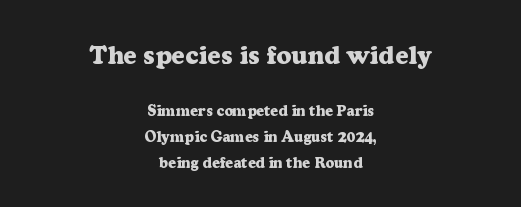
{"italic": "no", "bold": "yes", "underline": "no", "align": "center", "line_spacing_ratio": 1.74, "letter_spacing": "normal", "letter_spacing_em": 0.0, "larger_block": "first", "size_ratio": 1.73, "glyph_px": 26}
